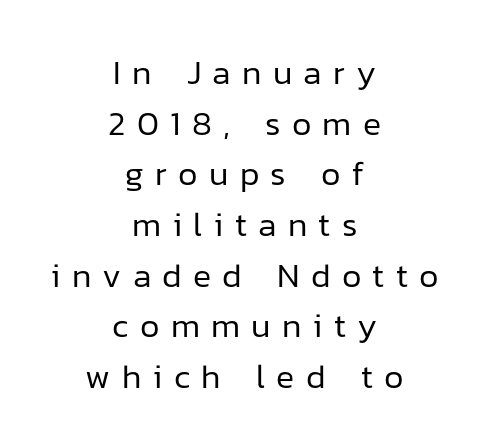
The image shows 34 px regular-weight sans-serif type, upright; set centered, normal line spacing (1.49x), unusually wide letter spacing (+0.33 em), not underlined; low stroke contrast and a medium x-height.
